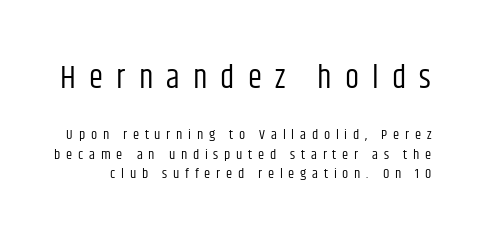
The image shows 32 px regular-weight, condensed sans-serif type, upright; set normal line spacing (1.39x), unusually wide letter spacing (+0.41 em), not underlined; the first (top) block is 2.29x larger; low stroke contrast and a large x-height.
